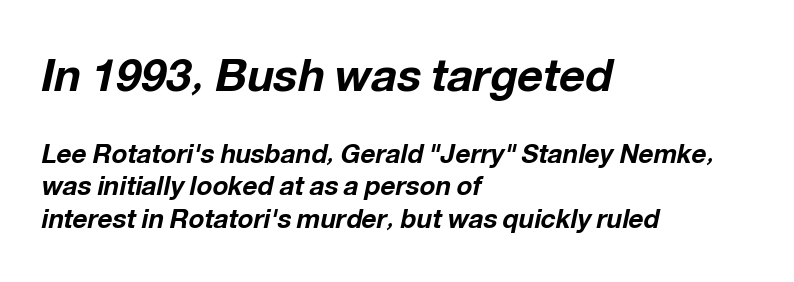
Q: Is the text bold? A: Yes.
Q: Is the text italic (slanted)? A: Yes, it leans right by about 12 degrees.
Q: Is the text underlined? A: No.
Q: How is the paragraph aligned? A: Left-aligned.
Q: Is the spacing between letters normal or unusually wide? A: Normal.
Q: Is the spacing between lines tight, normal or loose? A: Normal.
Q: Which block of text is set in a larger size, the first (top) or the second (bottom)? A: The first (top) one.
Q: Width (condensed, normal, or wide)? A: Normal.
Q: Stroke contrast? A: Low.
Q: x-height? A: Medium.
Q: Monospaced? A: No.
